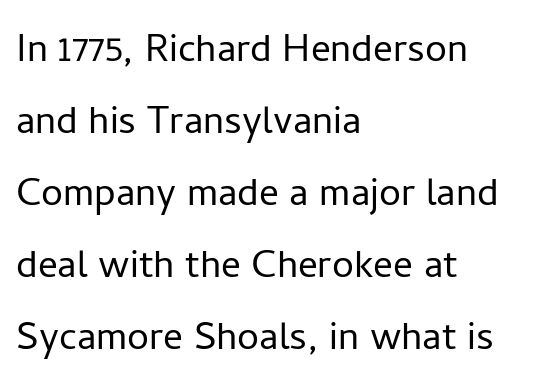
Q: Is the text bold? A: No.
Q: Is the text italic (slanted)? A: No, it is upright.
Q: Is the typeface a serif or a sans-serif typeface? A: Sans-serif.
Q: Is the text underlined? A: No.
Q: How is the paragraph aligned? A: Left-aligned.
Q: Is the spacing between letters normal or unusually wide? A: Normal.
Q: Is the spacing between lines tight, normal or loose? A: Normal.
Q: Width (condensed, normal, or wide)? A: Normal.
Q: Stroke contrast? A: Low.
Q: x-height? A: Medium.
Q: Monospaced? A: No.
